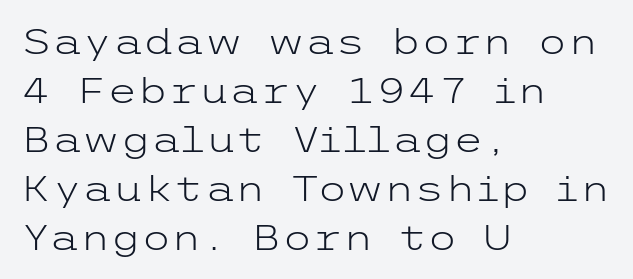
The space between consecutive lines is moderate. This rendering leaves character spacing at its baseline value. Weight class: somewhere from thin through regular. Style check: upright.
